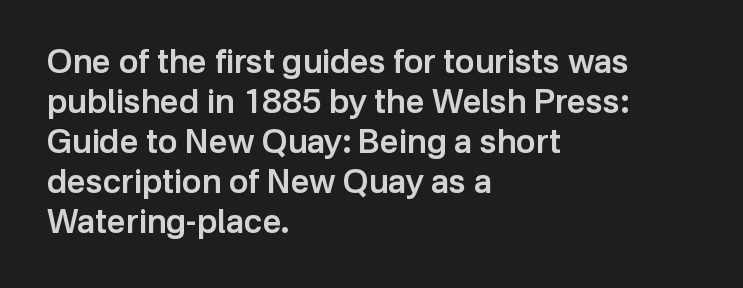
{"serif": "no", "italic": "no", "bold": "semi", "weight": "semibold", "width": "normal", "stroke_contrast": "low", "x_height": "medium", "monospaced": "no", "underline": "no", "align": "left", "line_spacing_ratio": 1.21, "letter_spacing": "normal", "letter_spacing_em": 0.0, "glyph_px": 33}
